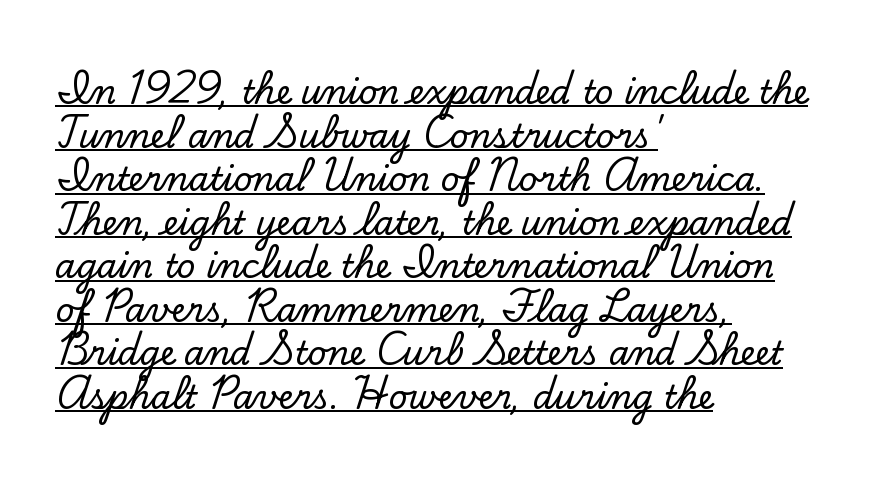
A rule runs beneath these lines of type. Regarding leading, the lines here are spaced in the standard way. Which margin do the lines hug? The left one — the right edge is uneven. The face used here is proportionally spaced, like ordinary book or web type. Spacing between characters is what you'd get straight out of the box.
